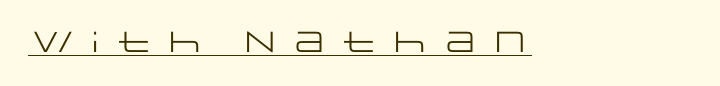
{"serif": "no", "italic": "no", "bold": "no", "weight": "regular", "width": "wide", "stroke_contrast": "low", "x_height": "large", "monospaced": "no", "underline": "yes", "letter_spacing": "wide", "letter_spacing_em": 0.24, "glyph_px": 29}
